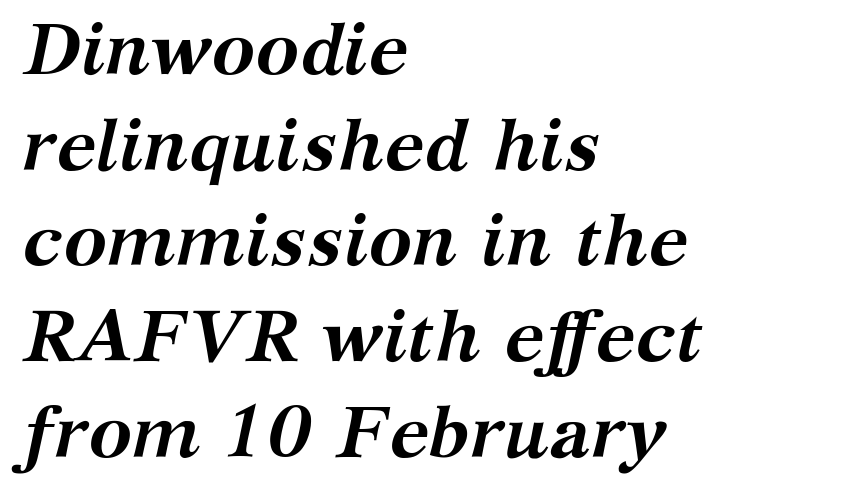
Q: Is the text bold? A: Yes.
Q: Is the text italic (slanted)? A: Yes, it leans right by about 12 degrees.
Q: Is the typeface a serif or a sans-serif typeface? A: Serif.
Q: Is the text underlined? A: No.
Q: How is the paragraph aligned? A: Left-aligned.
Q: Is the spacing between letters normal or unusually wide? A: Normal.
Q: Is the spacing between lines tight, normal or loose? A: Normal.
Q: Width (condensed, normal, or wide)? A: Normal.
Q: Stroke contrast? A: Medium.
Q: x-height? A: Medium.
Q: Monospaced? A: No.
